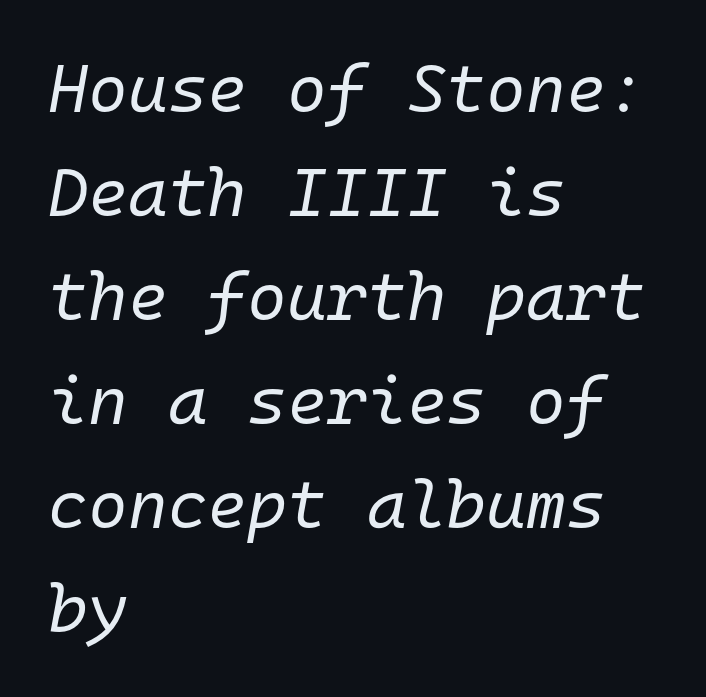
Does the lettering tilt? It does — this is italic. The zone under the glyphs is completely vacant. Does extra space separate the letters? No, they use regular spacing. The strokes are not fattened; the text isn't bold. This rendering uses left alignment, leaving the right contour irregular.
